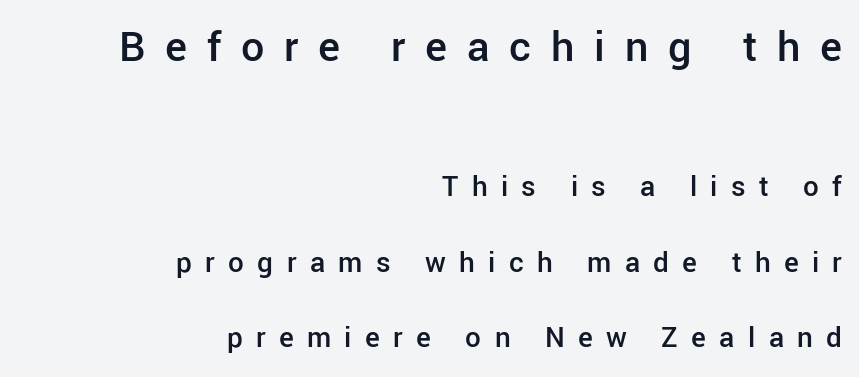
The letters advance in unequal steps, a hallmark of proportional type. Slightly chunky letters — semibold, I'd say, not full bold. Compare the two chunks: the upper has the greater cap height. If you drew a ruler down the right edge, every line would touch it. Does extra space separate the letters? Yes, quite a lot of it. Glance below the letters and you will spot only blank space.
